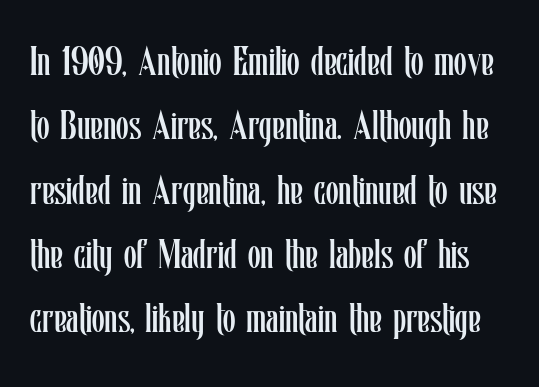
This is not heavy type; no bold has been used. Short note: letters normally spaced. Type without underlining. Vertical spacing — default. Every stem runs plumb, perpendicular to the baseline.
